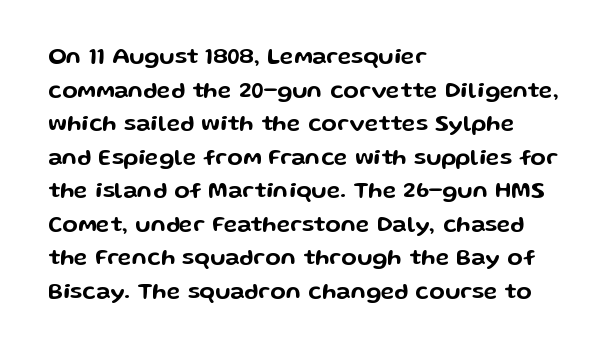
The image shows 23 px text type, upright; set left-aligned, normal line spacing (1.46x), normal letter spacing, not underlined.
